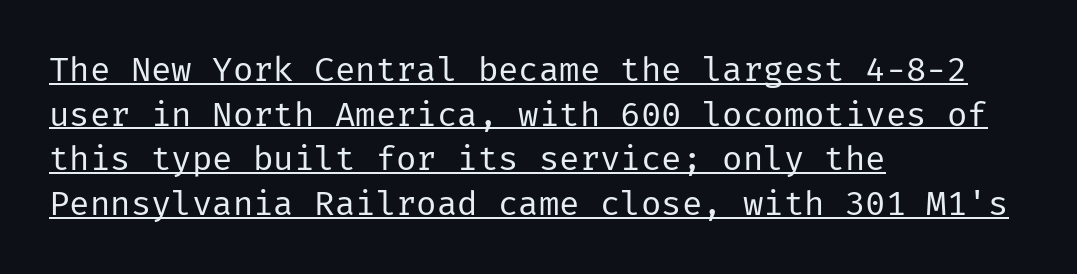
The image shows 34 px regular-weight sans-serif type, upright; set left-aligned, normal line spacing (1.31x), normal letter spacing, underlined; low stroke contrast and a medium x-height.
